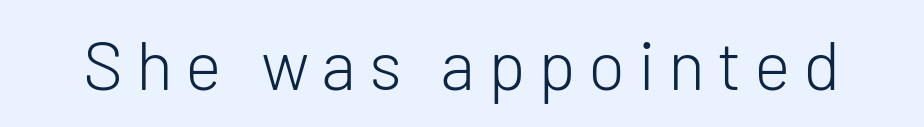
Type style note: lacks serifs. Is the stroke heavy? The answer is a plain regular-or-lighter. Spacing verdict: proportional, widths tailored to each character. Tall strokes in this sample are plumb rather than angled.
